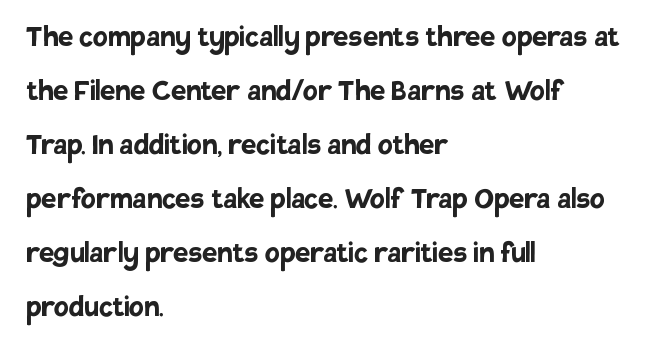
{"serif": "no", "italic": "no", "bold": "yes", "weight": "semibold", "width": "normal", "stroke_contrast": "low", "x_height": "large", "monospaced": "no", "underline": "no", "align": "left", "line_spacing": "normal", "line_spacing_ratio": 1.59, "letter_spacing": "normal", "letter_spacing_em": 0.0, "glyph_px": 34}
